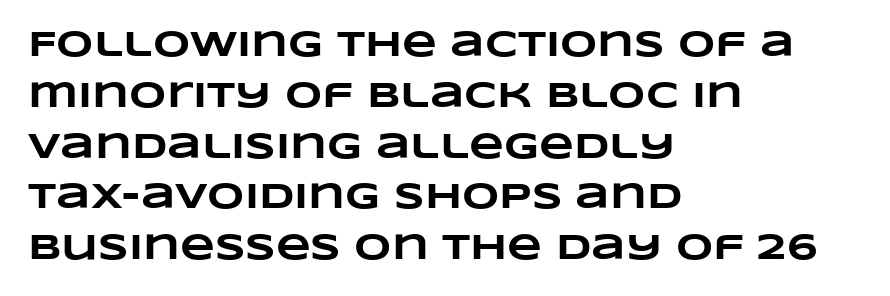
No word sits above an underline. A dark, heavy texture on the line: the type is bold. In CSS terms this would be text-align: left. This block has exactly the height ordinary leading produces.
